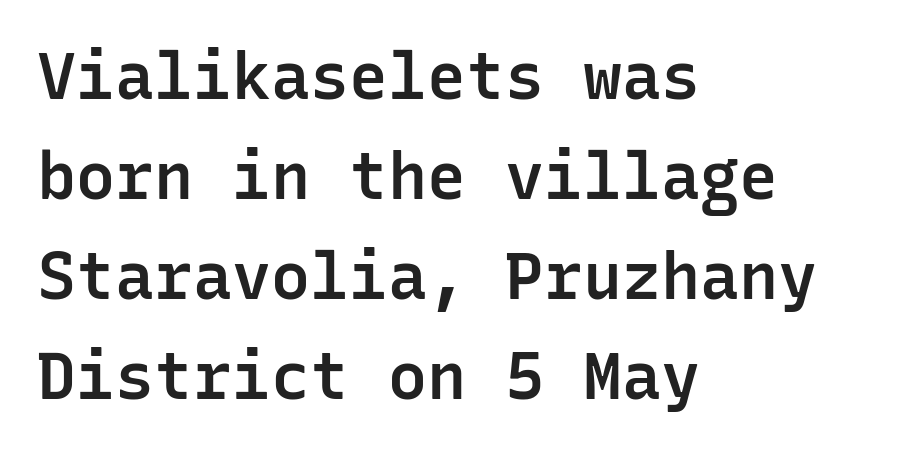
A normal amount of white space separates one row of letters from the next. The text block is weighted toward the left margin, trailing off unevenly rightward. Nope, no serifs anywhere on these letters. This sample has the even, mechanical cadence of fixed-width lettering. Every character sits straight up, as roman type does.
